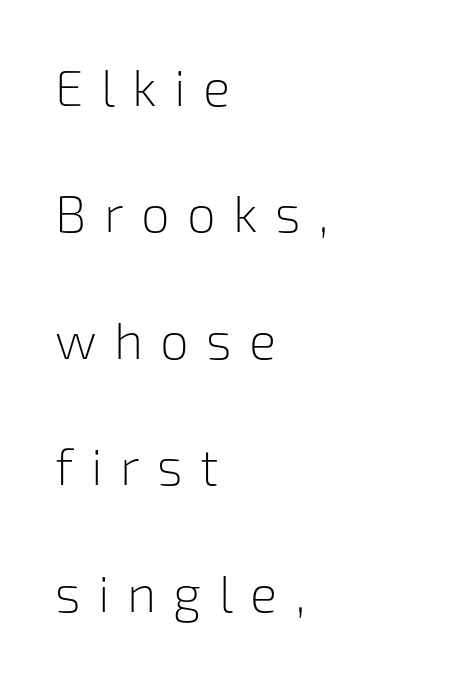
This is not heavy type; no bold has been used. A classic flush-left, rag-right setting is used for this passage. The passage shown is typed in a proportional face where columns would drift. The passage shown is typeset with a sans-serif family. This block would shrink considerably if given ordinary leading; it's expanded now. The font's upright variant was chosen for this text.
